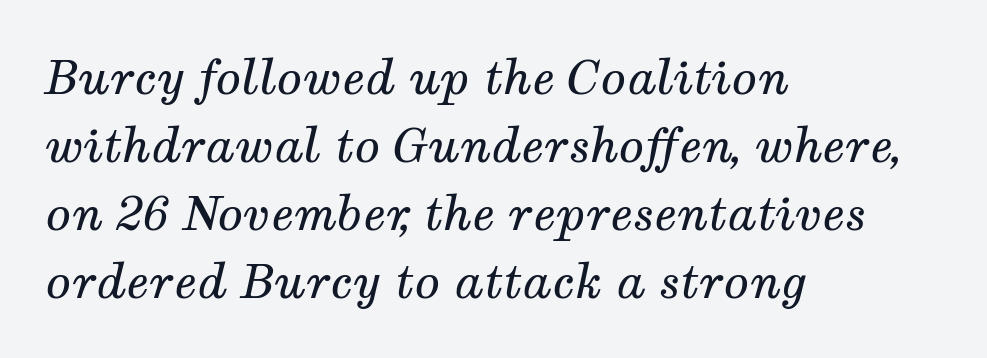
Compared with typical paragraphs, the rows here are spaced about the same. The specimen omits any rule beneath the text block's lines. Emphasis-style slanted type is in use. The rendering uses natural spacing where letterforms have individual widths. The gaps between neighbouring characters are ordinary and unremarkable.
